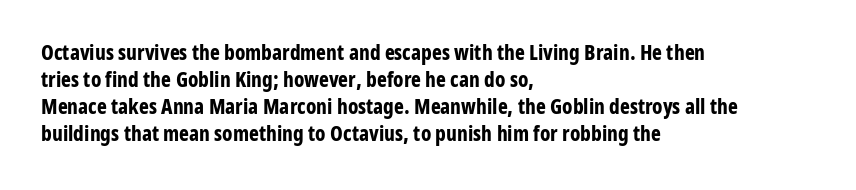
Q: Is the text bold? A: Yes.
Q: Is the text italic (slanted)? A: No, it is upright.
Q: Is the text underlined? A: No.
Q: How is the paragraph aligned? A: Left-aligned.
Q: Is the spacing between letters normal or unusually wide? A: Normal.
Q: Is the spacing between lines tight, normal or loose? A: Normal.
